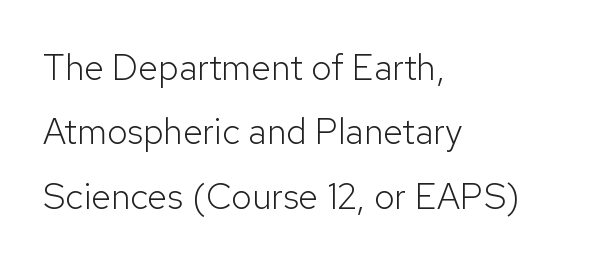
Q: Is the text bold? A: No.
Q: Is the text italic (slanted)? A: No, it is upright.
Q: Is the typeface a serif or a sans-serif typeface? A: Sans-serif.
Q: Is the text underlined? A: No.
Q: How is the paragraph aligned? A: Left-aligned.
Q: Is the spacing between letters normal or unusually wide? A: Normal.
Q: Width (condensed, normal, or wide)? A: Normal.
Q: Stroke contrast? A: Low.
Q: x-height? A: Medium.
Q: Monospaced? A: No.
